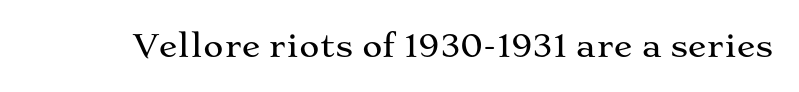
{"serif": "yes", "italic": "no", "width": "wide", "stroke_contrast": "medium", "x_height": "medium", "monospaced": "no", "underline": "no", "letter_spacing": "normal", "letter_spacing_em": 0.0, "glyph_px": 31}
